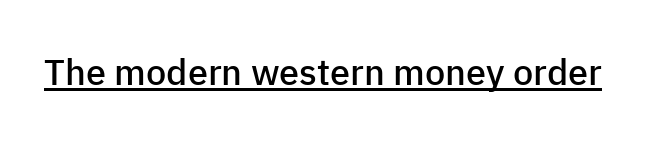
Each letter keeps its own natural width here, so spacing adapts to shape. Every letter is mildly thick-stroked: semibold rather than bold. Is the letter spacing exaggerated? No — it looks like the ordinary default. Underlining? Definitely there. Serifs: no, the terminals of the letterforms are clean. Italic: no, the glyphs are upright roman.
